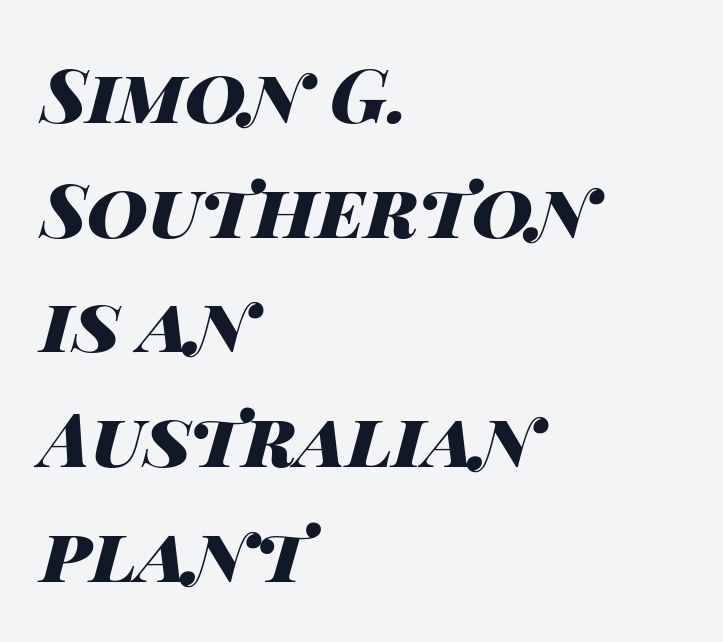
These lines are rendered in a variable-pitch font. Notice how thick the strokes are: this is what a full bold looks like. Inter-character spacing is left at the font's built-in metrics. The specimen omits any rule beneath the text block's lines. The ragged edge is on the right, which tells us the setting is flush left. Every character sits at an angle, as italics do.
